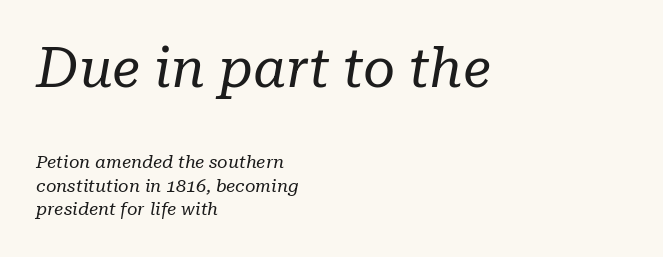
Q: Is the text bold? A: No.
Q: Is the text italic (slanted)? A: Yes, it leans right by about 10 degrees.
Q: Is the typeface a serif or a sans-serif typeface? A: Serif.
Q: Is the text underlined? A: No.
Q: How is the paragraph aligned? A: Left-aligned.
Q: Is the spacing between letters normal or unusually wide? A: Normal.
Q: Is the spacing between lines tight, normal or loose? A: Normal.
Q: Which block of text is set in a larger size, the first (top) or the second (bottom)? A: The first (top) one.
Q: Width (condensed, normal, or wide)? A: Normal.
Q: Stroke contrast? A: Low.
Q: x-height? A: Medium.
Q: Monospaced? A: No.
